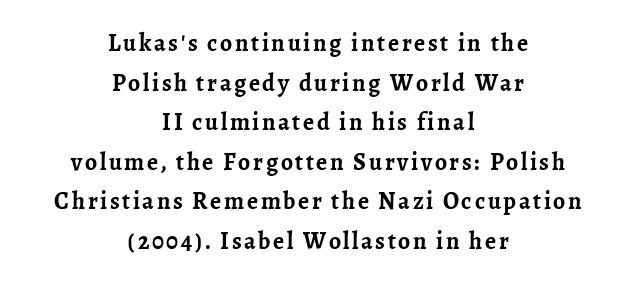
Q: Is the text bold? A: Yes.
Q: Is the text italic (slanted)? A: No, it is upright.
Q: Is the text underlined? A: No.
Q: How is the paragraph aligned? A: Centered.
Q: Is the spacing between lines tight, normal or loose? A: Normal.
